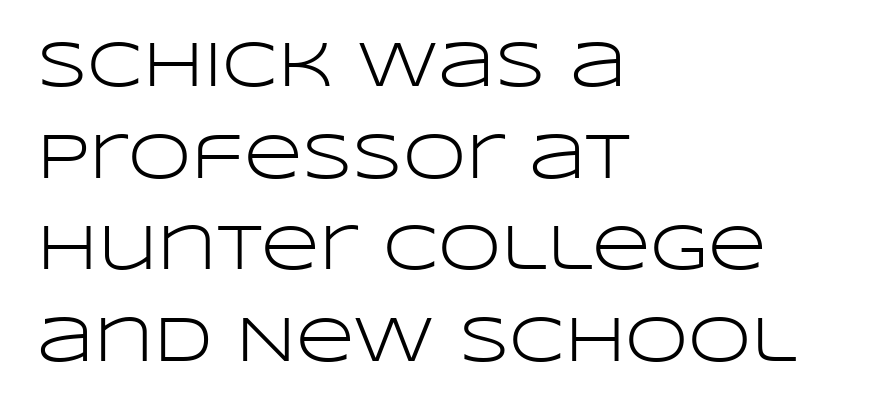
{"serif": "no", "italic": "no", "bold": "no", "weight": "light", "width": "wide", "stroke_contrast": "low", "x_height": "large", "monospaced": "no", "underline": "no", "align": "left", "line_spacing": "normal", "line_spacing_ratio": 1.43, "letter_spacing": "normal", "letter_spacing_em": 0.0, "glyph_px": 64}
